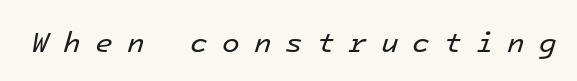
The image shows 29 px regular-weight type, italic (leaning right), monospaced; set unusually wide letter spacing (+0.48 em), not underlined; low stroke contrast and a medium x-height.
